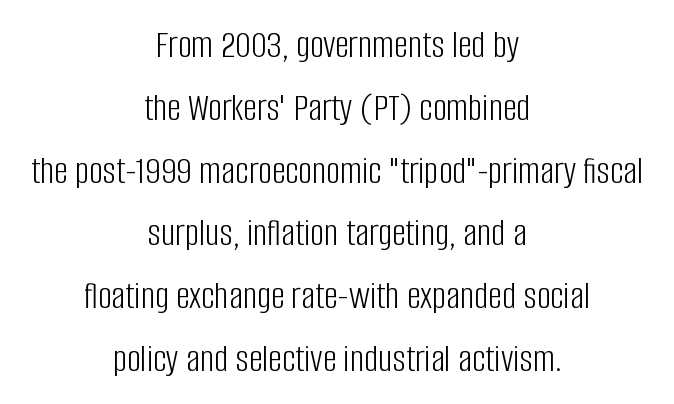
{"serif": "no", "italic": "no", "bold": "no", "weight": "light", "width": "condensed", "stroke_contrast": "low", "x_height": "large", "monospaced": "no", "underline": "no", "align": "center", "line_spacing": "normal", "line_spacing_ratio": 1.61, "letter_spacing": "normal", "letter_spacing_em": 0.0, "glyph_px": 39}
